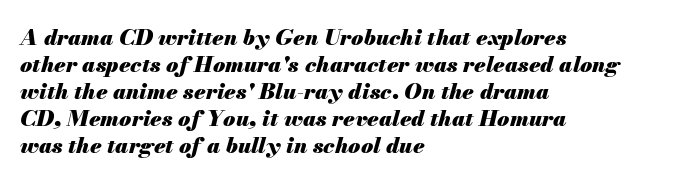
{"italic": "yes", "lean": "right", "slant_degrees": 13, "bold": "yes", "underline": "no", "align": "left", "line_spacing_ratio": 1.23, "letter_spacing": "normal", "letter_spacing_em": 0.0, "glyph_px": 22}
